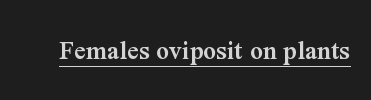
Q: Is the text bold? A: Semi-bold.
Q: Is the text italic (slanted)? A: No, it is upright.
Q: Is the typeface a serif or a sans-serif typeface? A: Serif.
Q: Is the text underlined? A: Yes.
Q: Is the spacing between letters normal or unusually wide? A: Normal.
Q: Width (condensed, normal, or wide)? A: Normal.
Q: Stroke contrast? A: Medium.
Q: x-height? A: Medium.
Q: Monospaced? A: No.
